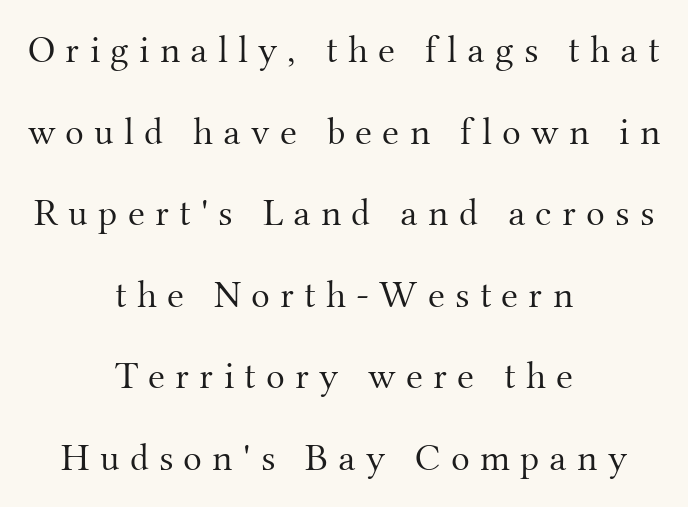
The image shows 39 px light serif type, upright; set centered, loose line spacing (2.09x), unusually wide letter spacing (+0.26 em), not underlined; medium stroke contrast and a small x-height.
